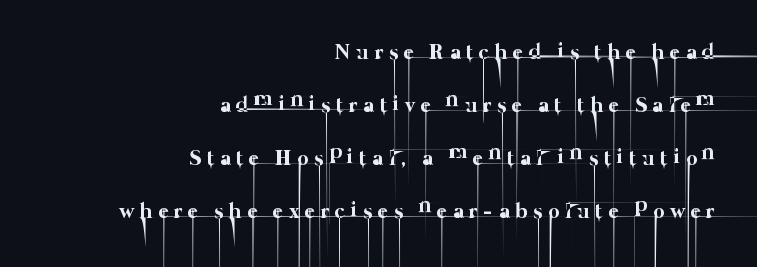
Q: Is the text bold? A: No.
Q: Is the text underlined? A: No.
Q: How is the paragraph aligned? A: Right-aligned.
Q: Is the spacing between letters normal or unusually wide? A: Unusually wide.
Q: Is the spacing between lines tight, normal or loose? A: Loose.
